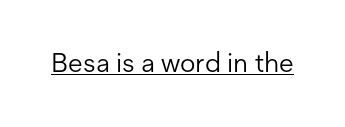
Vertical stems look standard width or narrower in stroke. This sample carries an underscore along the baseline area. Notice how the stems are strictly vertical — no italics here. Spacing between characters is what you'd get straight out of the box.
